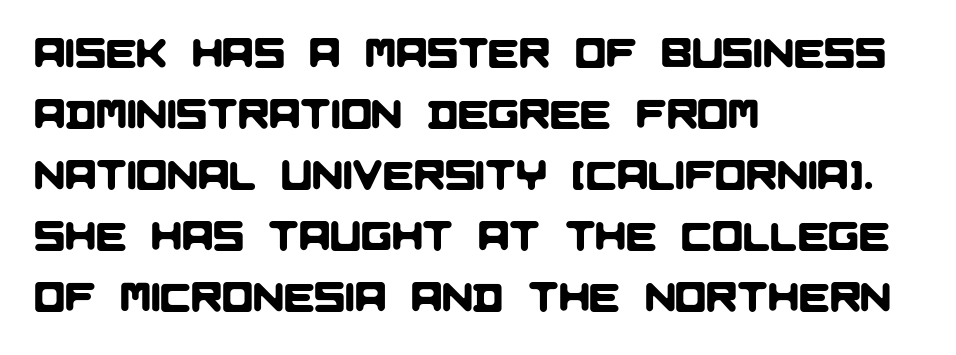
{"serif": "no", "width": "normal", "stroke_contrast": "low", "x_height": "large", "monospaced": "no", "underline": "no", "align": "left", "line_spacing": "normal", "line_spacing_ratio": 1.49, "letter_spacing": "normal", "letter_spacing_em": 0.0, "glyph_px": 41}
